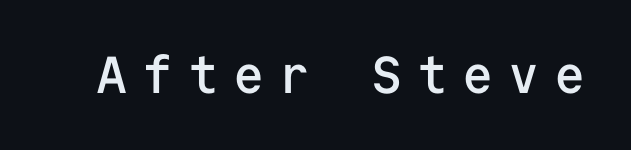
Q: Is the text bold? A: Semi-bold.
Q: Is the text italic (slanted)? A: No, it is upright.
Q: Is the typeface a serif or a sans-serif typeface? A: Sans-serif.
Q: Is the text underlined? A: No.
Q: Is the spacing between letters normal or unusually wide? A: Unusually wide.
Q: Width (condensed, normal, or wide)? A: Normal.
Q: Stroke contrast? A: Low.
Q: x-height? A: Medium.
Q: Monospaced? A: Yes.
